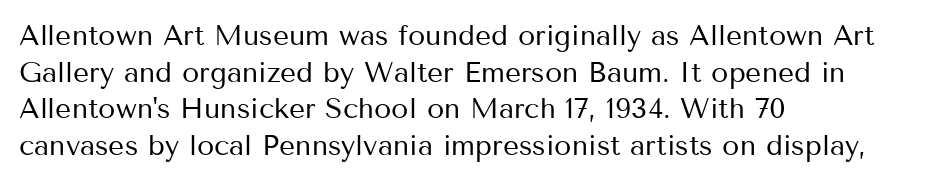
The image shows 28 px regular-weight sans-serif type, upright; set left-aligned, normal line spacing (1.31x), normal letter spacing, not underlined; medium stroke contrast and a medium x-height.
